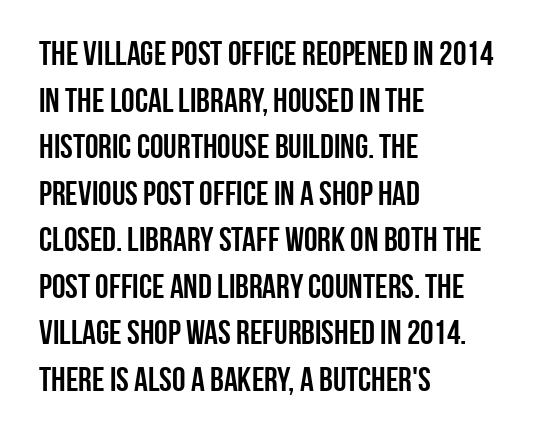
Q: Is the text bold? A: Yes.
Q: Is the text italic (slanted)? A: No, it is upright.
Q: Is the typeface a serif or a sans-serif typeface? A: Sans-serif.
Q: Is the text underlined? A: No.
Q: How is the paragraph aligned? A: Left-aligned.
Q: Is the spacing between letters normal or unusually wide? A: Normal.
Q: Is the spacing between lines tight, normal or loose? A: Normal.
Q: Width (condensed, normal, or wide)? A: Condensed.
Q: Stroke contrast? A: Low.
Q: x-height? A: Large.
Q: Monospaced? A: No.
